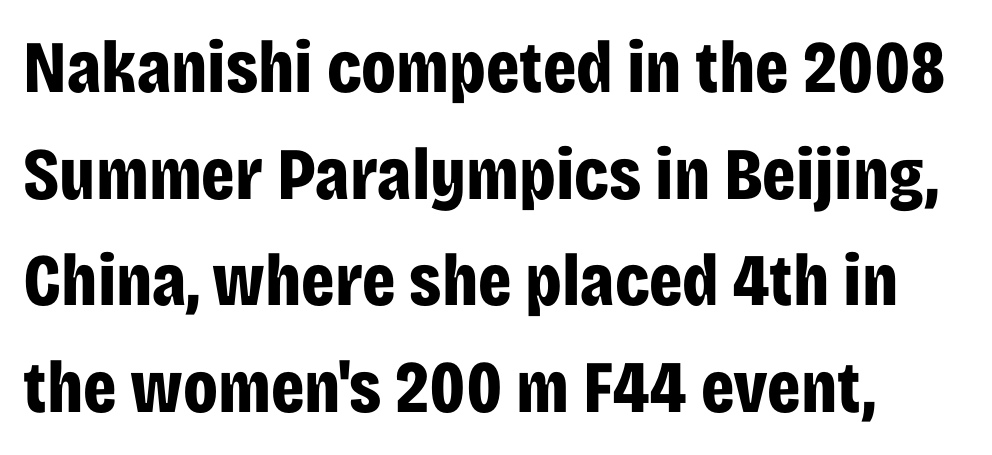
You can tell it's not italic because the verticals are truly vertical. Every row of glyphs begins at an identical x-position on the left. Bare-footed words on every line. Stroke thickness is high; the sample reads as a true bold. In terms of letterspacing, this is plain default setting.
